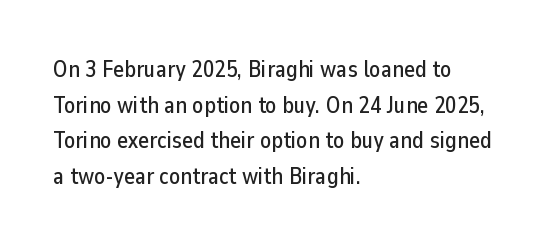
The image shows 23 px text type, upright; set left-aligned, normal line spacing (1.55x), normal letter spacing, not underlined.
